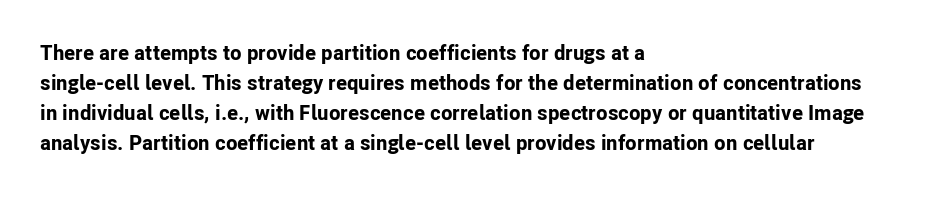
{"italic": "no", "bold": "yes", "underline": "no", "align": "left", "line_spacing": "normal", "line_spacing_ratio": 1.43, "letter_spacing": "normal", "letter_spacing_em": 0.0, "glyph_px": 21}
